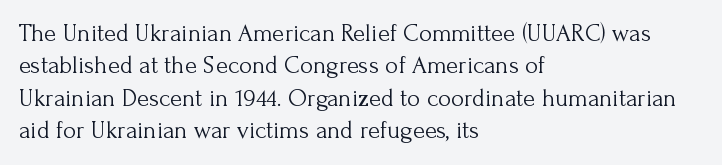
{"italic": "no", "bold": "no", "underline": "no", "align": "left", "line_spacing": "normal", "line_spacing_ratio": 1.3, "letter_spacing": "normal", "letter_spacing_em": 0.0, "glyph_px": 25}
